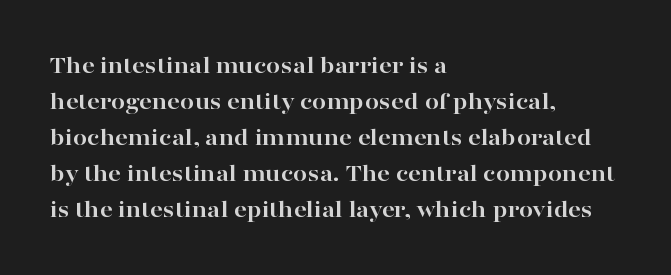
Q: Is the text bold? A: Yes.
Q: Is the text italic (slanted)? A: No, it is upright.
Q: Is the text underlined? A: No.
Q: How is the paragraph aligned? A: Left-aligned.
Q: Is the spacing between letters normal or unusually wide? A: Normal.
Q: Is the spacing between lines tight, normal or loose? A: Normal.
